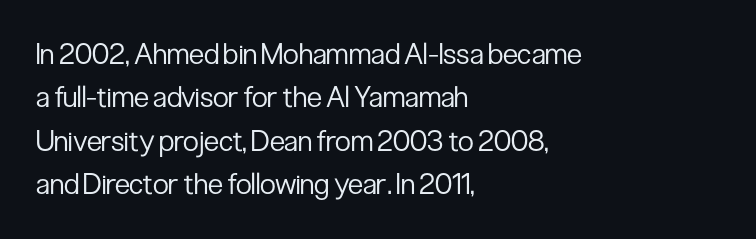
The image shows 29 px regular-weight, condensed sans-serif type, upright; set left-aligned, normal line spacing (1.5x), normal letter spacing, not underlined; low stroke contrast and a medium x-height.
